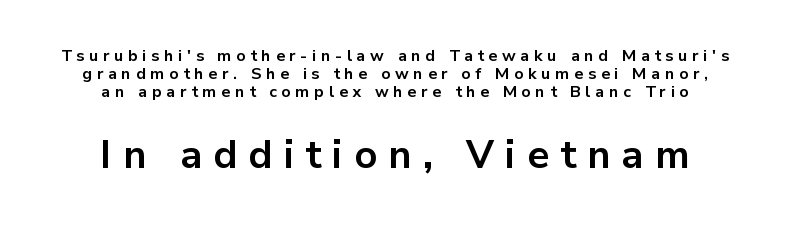
Layout note: lines centered. Note: no serifs on the glyphs. Looks like regular typesetting: each glyph gets only the width it needs. Scale increases going downward across the two blocks.
